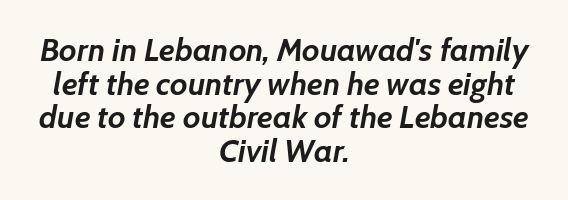
{"italic": "yes", "lean": "right", "slant_degrees": 7, "bold": "yes", "weight": "semibold", "width": "normal", "stroke_contrast": "low", "x_height": "medium", "monospaced": "no", "underline": "no", "align": "center", "line_spacing": "tight", "line_spacing_ratio": 1.05, "letter_spacing": "normal", "letter_spacing_em": 0.0, "glyph_px": 32}
